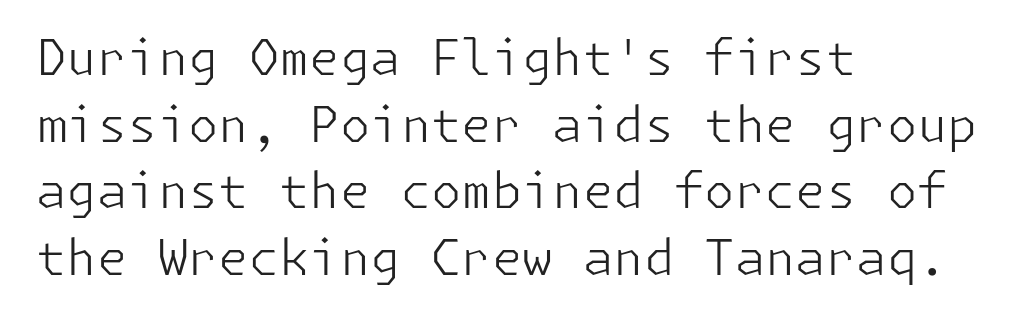
Q: Is the text bold? A: No.
Q: Is the text italic (slanted)? A: No, it is upright.
Q: Is the typeface a serif or a sans-serif typeface? A: Sans-serif.
Q: Is the text underlined? A: No.
Q: How is the paragraph aligned? A: Left-aligned.
Q: Is the spacing between letters normal or unusually wide? A: Normal.
Q: Is the spacing between lines tight, normal or loose? A: Normal.
Q: Width (condensed, normal, or wide)? A: Normal.
Q: Stroke contrast? A: Low.
Q: x-height? A: Medium.
